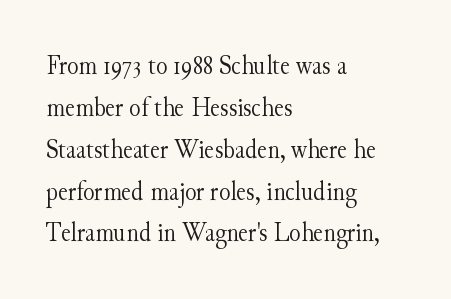
The image shows 27 px text type, upright; set left-aligned, normal line spacing (1.55x), normal letter spacing, not underlined.
